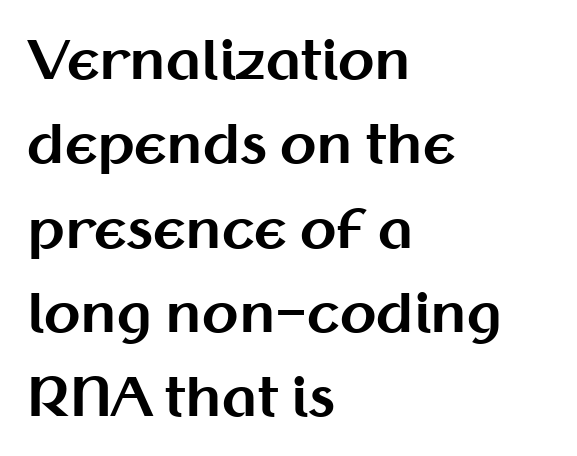
How heavy is the stroke? Heavy — this is a bold. Each letter's strokes conclude bluntly, with no projecting serifs. Posture: vertical. Each letter keeps its own natural width here, so spacing adapts to shape. In terms of leading, this rendering sits right in the middle.
